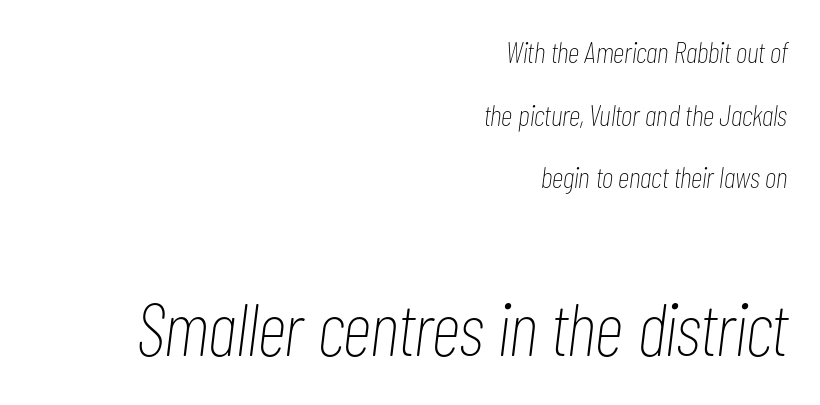
Caption: multi-line text, flush right, ragged left. Spacing verdict: proportional, widths tailored to each character. You get the small type first, then a jump to larger type. Regarding leading, the lines here are spaced well apart. Does the lettering tilt? It does — this is italic.
